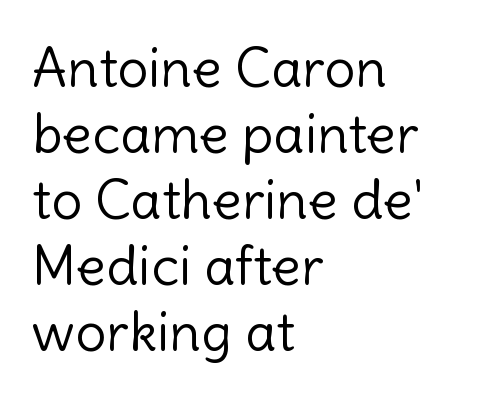
Q: Is the text bold? A: No.
Q: Is the text italic (slanted)? A: No, it is upright.
Q: Is the typeface a serif or a sans-serif typeface? A: Sans-serif.
Q: Is the text underlined? A: No.
Q: How is the paragraph aligned? A: Left-aligned.
Q: Is the spacing between letters normal or unusually wide? A: Normal.
Q: Width (condensed, normal, or wide)? A: Normal.
Q: x-height? A: Medium.
Q: Monospaced? A: No.
